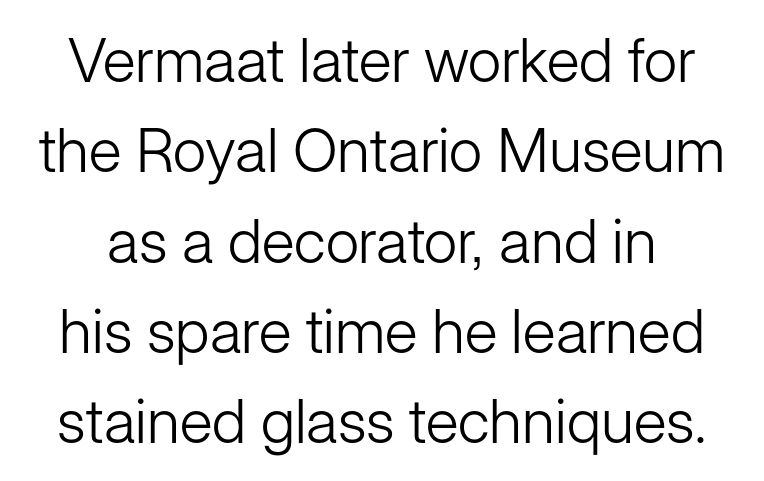
The type family on display is of the sans-serif kind. Each row of text sits above clean, open space. Summary of weight: not heavy and not bold. The rendering uses natural spacing where letterforms have individual widths. The horizontal fit of the characters is conventional and even. Style check: upright.
